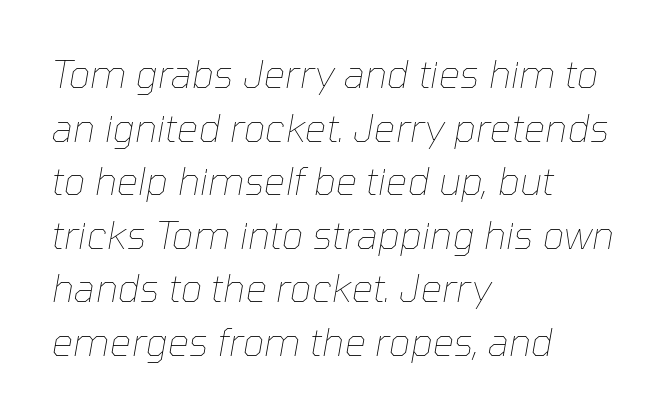
Is the type slanted? Yes — the strokes lean at a clear angle. Honestly, the letter spacing is just normal — you wouldn't notice it. Whoever set this chose a conventional vertical rhythm. Weight: in the light-to-regular range.
